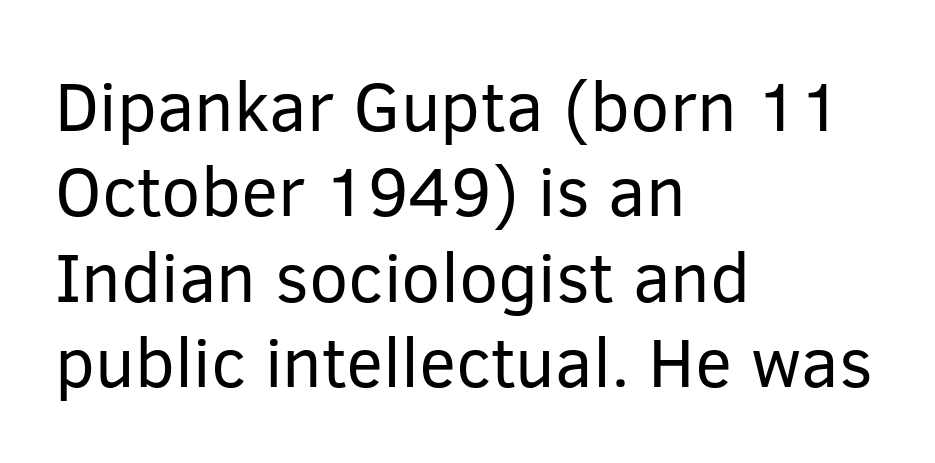
Q: Is the text bold? A: No.
Q: Is the text italic (slanted)? A: No, it is upright.
Q: Is the typeface a serif or a sans-serif typeface? A: Sans-serif.
Q: Is the text underlined? A: No.
Q: How is the paragraph aligned? A: Left-aligned.
Q: Is the spacing between letters normal or unusually wide? A: Normal.
Q: Width (condensed, normal, or wide)? A: Normal.
Q: Stroke contrast? A: Low.
Q: x-height? A: Medium.
Q: Monospaced? A: No.
